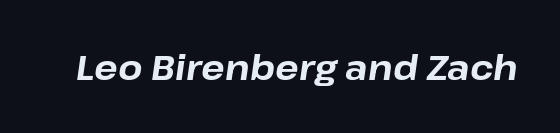
Q: Is the text bold? A: Yes.
Q: Is the text italic (slanted)? A: Yes, it leans right by about 8 degrees.
Q: Is the text underlined? A: No.
Q: Is the spacing between letters normal or unusually wide? A: Normal.
Q: Width (condensed, normal, or wide)? A: Normal.
Q: Stroke contrast? A: Low.
Q: x-height? A: Medium.
Q: Monospaced? A: No.
